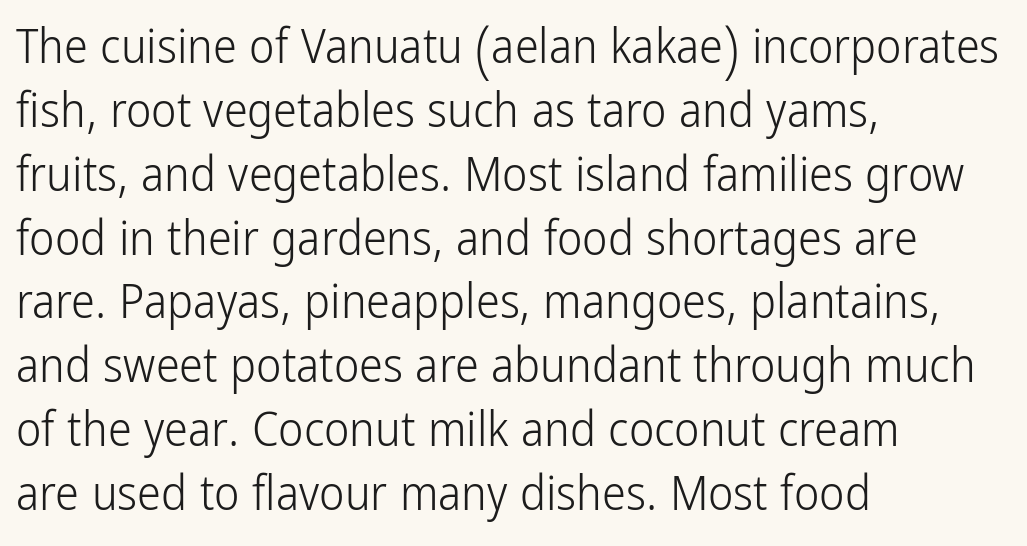
{"serif": "no", "italic": "no", "bold": "no", "weight": "light", "width": "condensed", "stroke_contrast": "low", "x_height": "medium", "monospaced": "no", "underline": "no", "align": "left", "line_spacing": "normal", "line_spacing_ratio": 1.33, "letter_spacing": "normal", "letter_spacing_em": 0.0, "glyph_px": 48}
